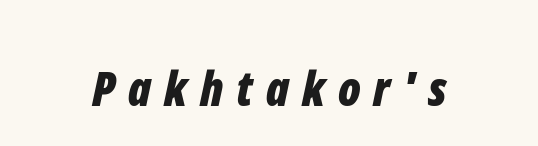
Weight check: bold — yes, fully. The zone under the glyphs is completely vacant. Do the characters align in a grid? No, the font is proportional. There is plenty of visible air inserted between adjacent glyphs.
